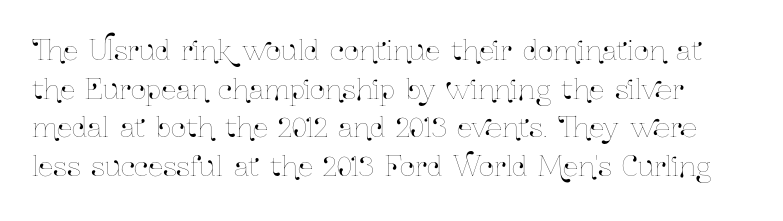
Q: Is the text italic (slanted)? A: No, it is upright.
Q: Is the text underlined? A: No.
Q: Is the spacing between letters normal or unusually wide? A: Normal.
Q: Is the spacing between lines tight, normal or loose? A: Normal.
